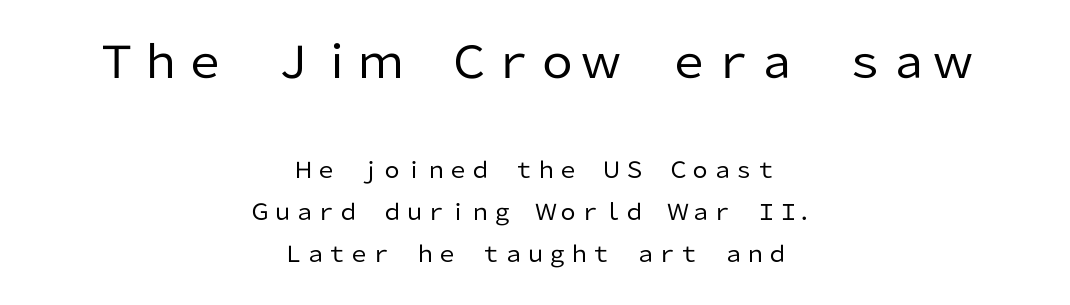
{"serif": "no", "italic": "no", "bold": "no", "weight": "regular", "width": "normal", "stroke_contrast": "low", "x_height": "medium", "monospaced": "no", "underline": "no", "align": "center", "line_spacing": "loose", "line_spacing_ratio": 1.91, "letter_spacing": "normal", "letter_spacing_em": 0.0, "larger_block": "first", "size_ratio": 2.0, "glyph_px": 44}
